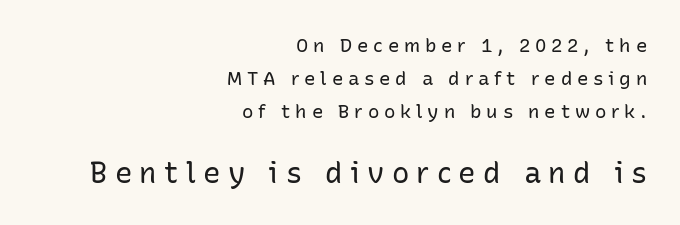
Q: Is the text bold? A: No.
Q: Is the text italic (slanted)? A: No, it is upright.
Q: Is the typeface a serif or a sans-serif typeface? A: Sans-serif.
Q: Is the text underlined? A: No.
Q: How is the paragraph aligned? A: Right-aligned.
Q: Is the spacing between letters normal or unusually wide? A: Unusually wide.
Q: Which block of text is set in a larger size, the first (top) or the second (bottom)? A: The second (bottom) one.
Q: Width (condensed, normal, or wide)? A: Normal.
Q: Stroke contrast? A: Low.
Q: x-height? A: Medium.
Q: Monospaced? A: No.
